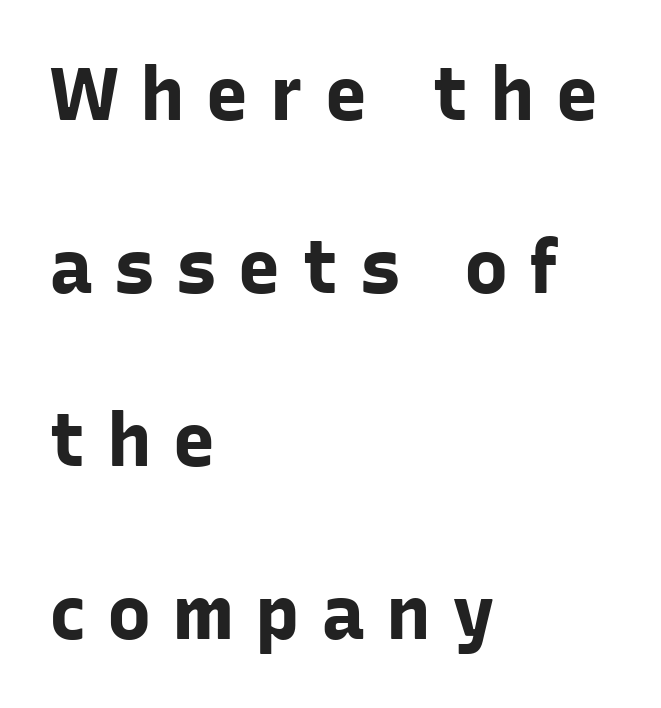
{"serif": "no", "italic": "no", "bold": "yes", "weight": "bold", "width": "normal", "stroke_contrast": "low", "x_height": "medium", "monospaced": "no", "underline": "no", "align": "left", "line_spacing": "loose", "line_spacing_ratio": 2.34, "letter_spacing": "wide", "letter_spacing_em": 0.28, "glyph_px": 74}
